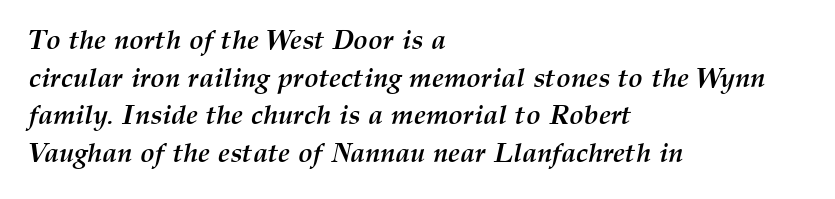
Q: Is the text bold? A: Yes.
Q: Is the text italic (slanted)? A: Yes, it leans right by about 12 degrees.
Q: Is the text underlined? A: No.
Q: How is the paragraph aligned? A: Left-aligned.
Q: Is the spacing between letters normal or unusually wide? A: Normal.
Q: Is the spacing between lines tight, normal or loose? A: Normal.
